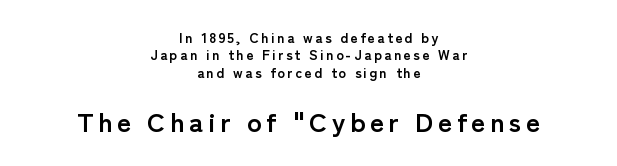
{"italic": "no", "bold": "yes", "underline": "no", "align": "center", "line_spacing_ratio": 1.24, "larger_block": "second", "size_ratio": 1.93, "glyph_px": 27}
